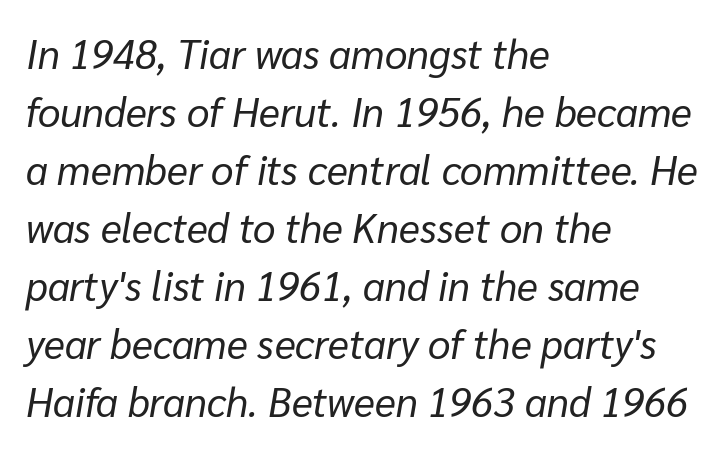
Q: Is the text bold? A: No.
Q: Is the text italic (slanted)? A: Yes, it leans right by about 10 degrees.
Q: Is the text underlined? A: No.
Q: How is the paragraph aligned? A: Left-aligned.
Q: Is the spacing between letters normal or unusually wide? A: Normal.
Q: Is the spacing between lines tight, normal or loose? A: Normal.
Q: Width (condensed, normal, or wide)? A: Normal.
Q: Stroke contrast? A: Low.
Q: x-height? A: Medium.
Q: Monospaced? A: No.
